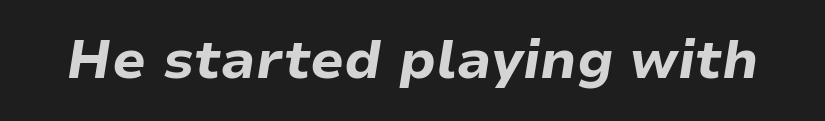
Each row of text sits above clean, open space. The face used here has a pronounced slope to its letters. This sample has the flowing, uneven cadence of proportional lettering. Look at the stroke-to-counter ratio: heavy, a bold. Observe the ordinary spacing: letters are neighbours, not strangers.
